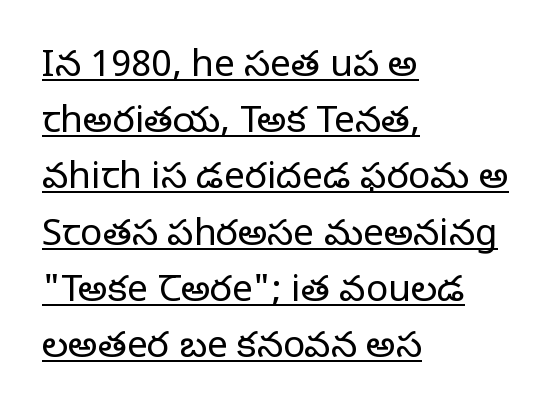
Q: Is the text bold? A: No.
Q: Is the text italic (slanted)? A: No, it is upright.
Q: Is the typeface a serif or a sans-serif typeface? A: Serif.
Q: Is the text underlined? A: Yes.
Q: How is the paragraph aligned? A: Left-aligned.
Q: Is the spacing between letters normal or unusually wide? A: Normal.
Q: Is the spacing between lines tight, normal or loose? A: Normal.
Q: Width (condensed, normal, or wide)? A: Normal.
Q: Stroke contrast? A: Low.
Q: x-height? A: Large.
Q: Monospaced? A: No.
